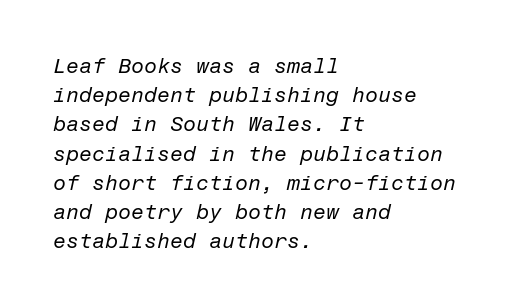
Q: Is the text bold? A: No.
Q: Is the text italic (slanted)? A: Yes, it leans right by about 12 degrees.
Q: Is the text underlined? A: No.
Q: How is the paragraph aligned? A: Left-aligned.
Q: Is the spacing between letters normal or unusually wide? A: Normal.
Q: Is the spacing between lines tight, normal or loose? A: Normal.
